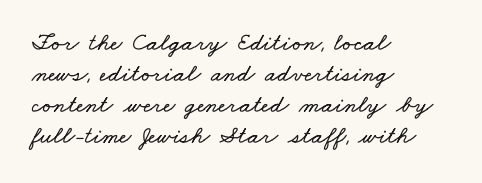
{"underline": "no", "align": "left", "line_spacing_ratio": 1.24, "letter_spacing": "normal", "letter_spacing_em": 0.0, "glyph_px": 25}
